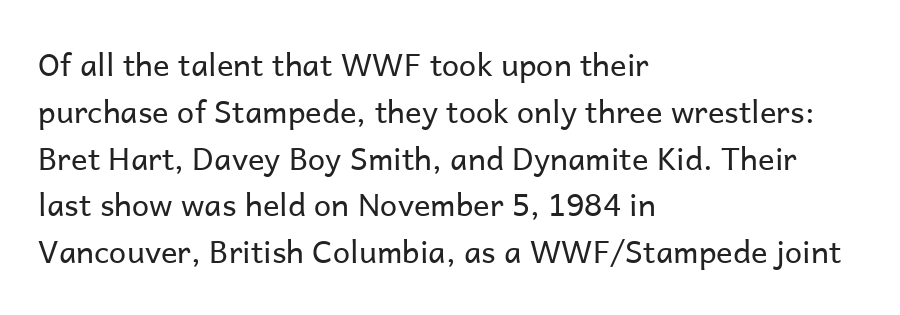
Q: Is the text bold? A: No.
Q: Is the text italic (slanted)? A: No, it is upright.
Q: Is the typeface a serif or a sans-serif typeface? A: Sans-serif.
Q: Is the text underlined? A: No.
Q: How is the paragraph aligned? A: Left-aligned.
Q: Is the spacing between letters normal or unusually wide? A: Normal.
Q: Is the spacing between lines tight, normal or loose? A: Normal.
Q: Width (condensed, normal, or wide)? A: Normal.
Q: Stroke contrast? A: Low.
Q: x-height? A: Medium.
Q: Monospaced? A: No.
